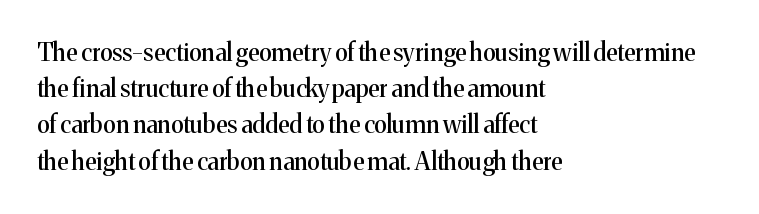
{"italic": "no", "underline": "no", "align": "left", "line_spacing": "normal", "line_spacing_ratio": 1.51, "letter_spacing": "normal", "letter_spacing_em": 0.0, "glyph_px": 24}
